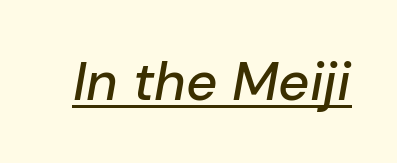
{"italic": "yes", "lean": "right", "slant_degrees": 10, "width": "normal", "stroke_contrast": "low", "x_height": "medium", "monospaced": "no", "underline": "yes", "letter_spacing": "normal", "letter_spacing_em": 0.0, "glyph_px": 54}
